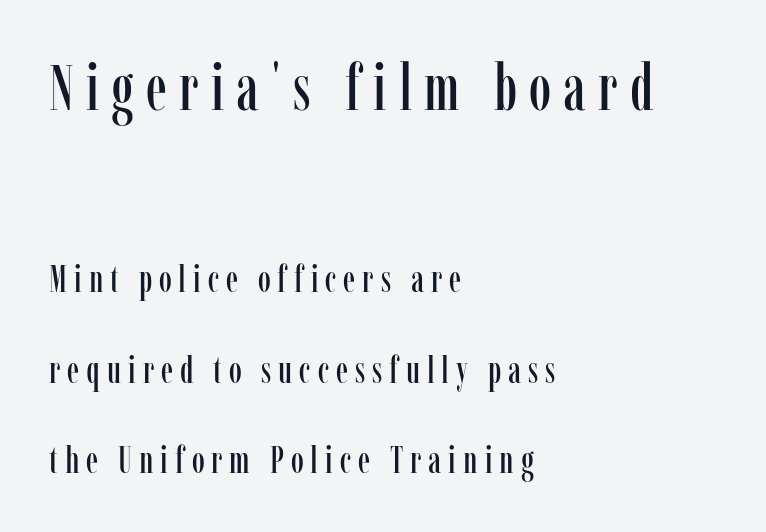
The image shows 64 px condensed serif type, upright; set left-aligned, loose line spacing (2.44x), not underlined; the first (top) block is 1.73x larger; low stroke contrast and a medium x-height.
